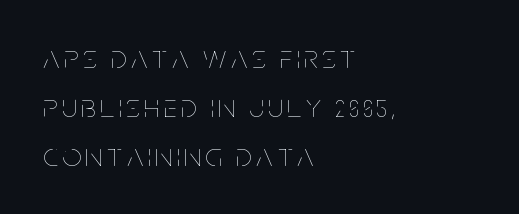
{"italic": "no", "bold": "no", "weight": "thin", "width": "condensed", "stroke_contrast": "low", "x_height": "large", "monospaced": "no", "underline": "no", "align": "left", "line_spacing": "normal", "line_spacing_ratio": 1.48, "glyph_px": 33}
